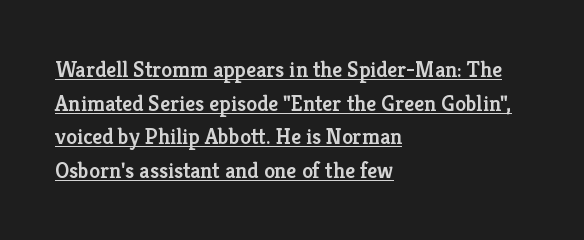
Q: Is the text bold? A: Semi-bold.
Q: Is the text italic (slanted)? A: No, it is upright.
Q: Is the text underlined? A: Yes.
Q: How is the paragraph aligned? A: Left-aligned.
Q: Is the spacing between letters normal or unusually wide? A: Normal.
Q: Is the spacing between lines tight, normal or loose? A: Normal.
